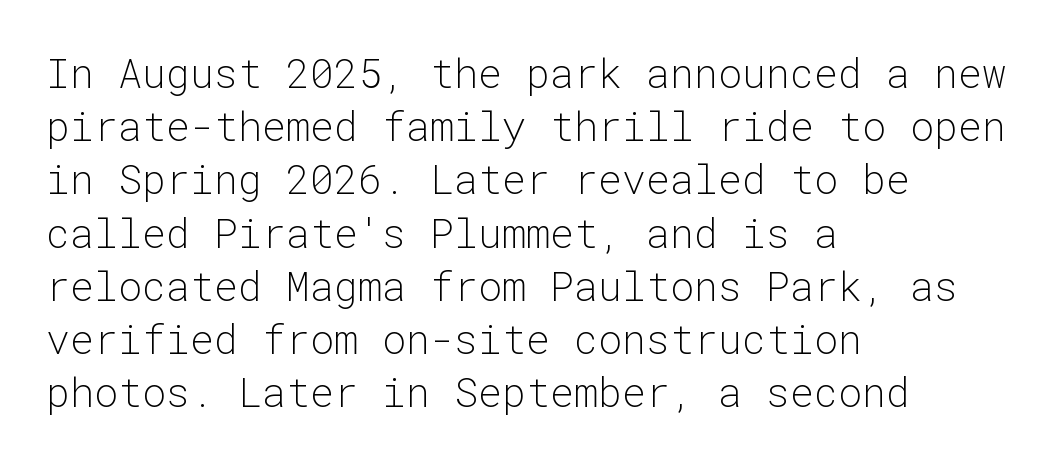
Q: Is the text bold? A: No.
Q: Is the text italic (slanted)? A: No, it is upright.
Q: Is the typeface a serif or a sans-serif typeface? A: Sans-serif.
Q: Is the text underlined? A: No.
Q: How is the paragraph aligned? A: Left-aligned.
Q: Is the spacing between letters normal or unusually wide? A: Normal.
Q: Is the spacing between lines tight, normal or loose? A: Normal.
Q: Width (condensed, normal, or wide)? A: Normal.
Q: Stroke contrast? A: Low.
Q: x-height? A: Medium.
Q: Monospaced? A: Yes.
